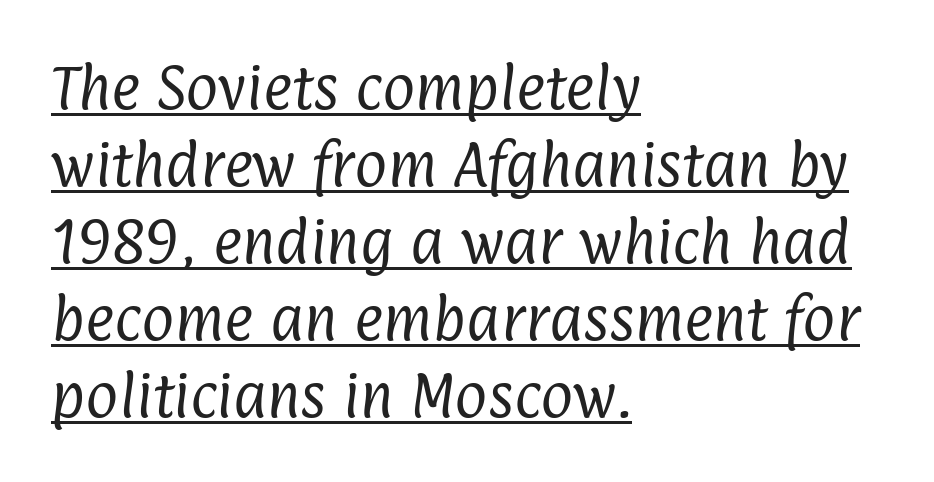
The image shows 50 px regular-weight, condensed sans-serif type; set left-aligned, normal line spacing (1.54x), normal letter spacing, underlined; low stroke contrast and a medium x-height.
